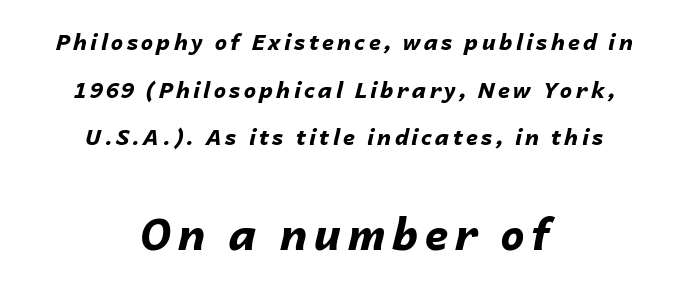
{"italic": "yes", "lean": "right", "slant_degrees": 14, "bold": "yes", "weight": "bold", "width": "normal", "stroke_contrast": "low", "x_height": "medium", "monospaced": "no", "underline": "no", "align": "center", "line_spacing": "loose", "line_spacing_ratio": 2.16, "larger_block": "second", "size_ratio": 1.95, "glyph_px": 43}
